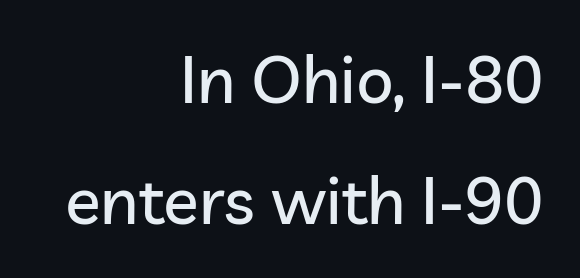
The image shows 66 px sans-serif type, upright; set right-aligned, line spacing 1.84x, normal letter spacing, not underlined; low stroke contrast and a medium x-height.
